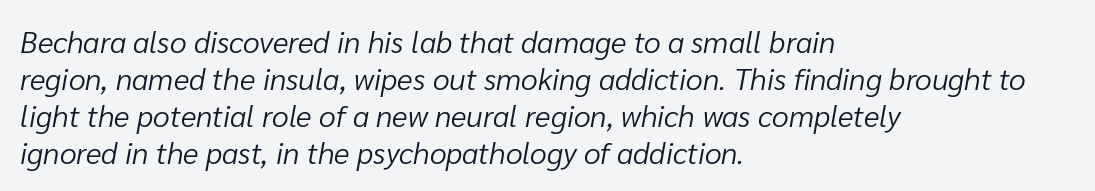
{"italic": "yes", "lean": "right", "slant_degrees": 10, "bold": "no", "weight": "light", "width": "normal", "stroke_contrast": "low", "x_height": "medium", "monospaced": "no", "underline": "no", "align": "left", "line_spacing_ratio": 1.23, "letter_spacing": "normal", "letter_spacing_em": 0.0, "glyph_px": 30}
